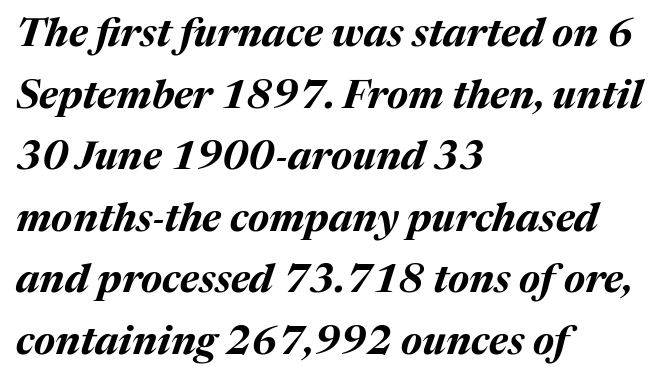
{"italic": "yes", "lean": "right", "slant_degrees": 17, "bold": "yes", "weight": "bold", "width": "normal", "stroke_contrast": "medium", "x_height": "medium", "monospaced": "no", "underline": "no", "align": "left", "line_spacing": "normal", "line_spacing_ratio": 1.54, "letter_spacing": "normal", "letter_spacing_em": 0.0, "glyph_px": 40}
